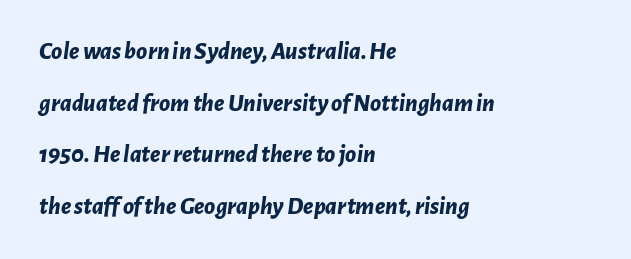
The image shows 25 px bold type, italic (leaning right); set left-aligned, loose line spacing (2.07x), normal letter spacing, not underlined.
